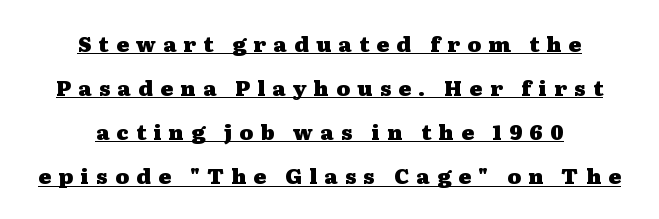
Q: Is the text bold? A: Yes.
Q: Is the text italic (slanted)? A: No, it is upright.
Q: Is the text underlined? A: Yes.
Q: How is the paragraph aligned? A: Centered.
Q: Is the spacing between letters normal or unusually wide? A: Unusually wide.
Q: Is the spacing between lines tight, normal or loose? A: Loose.
